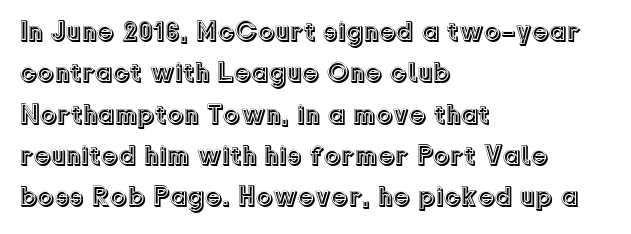
{"italic": "no", "underline": "no", "align": "left", "line_spacing": "normal", "line_spacing_ratio": 1.53, "letter_spacing": "normal", "letter_spacing_em": 0.0, "glyph_px": 27}
